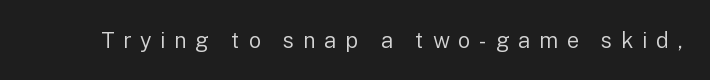
{"italic": "no", "bold": "no", "underline": "no", "letter_spacing": "wide", "letter_spacing_em": 0.39, "glyph_px": 22}
